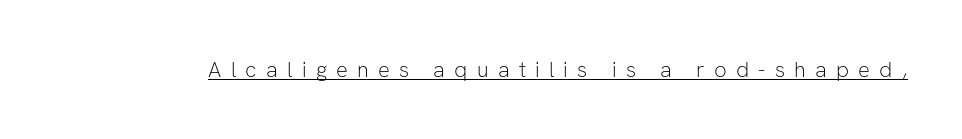
The image shows 22 px text type, upright; set unusually wide letter spacing (+0.42 em), underlined.
